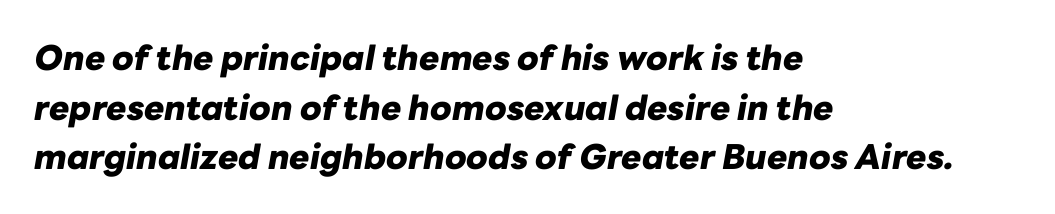
The image shows 34 px heavy type, italic (leaning right); set left-aligned, normal line spacing (1.46x), normal letter spacing, not underlined; low stroke contrast and a medium x-height.
